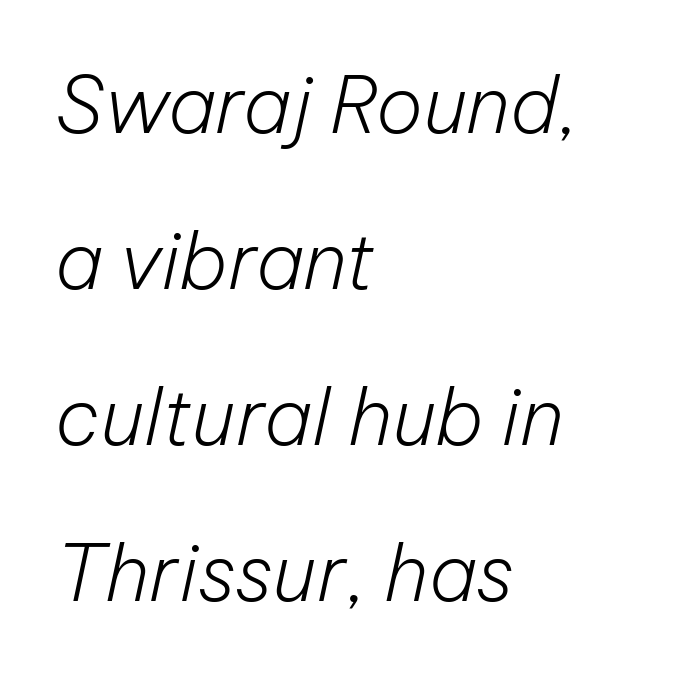
A typesetter would call this proportional, since set widths differ per character. Anything drawn beneath the words? Only blank space. Weight: not bold — regular or lighter. Left-aligned paragraph, ragged on the right. Quick note: interline space is abundant. Compared with typical body copy, the letter spacing here is the same.
